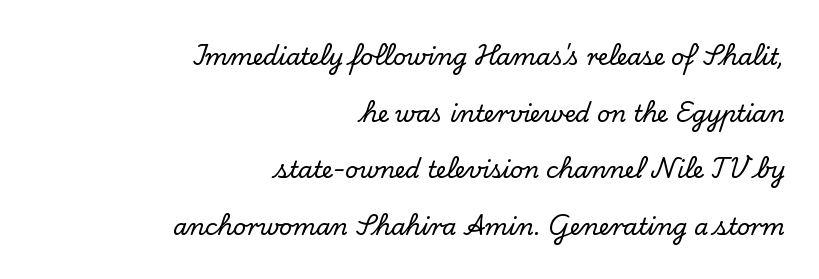
The image shows 23 px text type; set right-aligned, loose line spacing (2.46x), normal letter spacing, not underlined.
